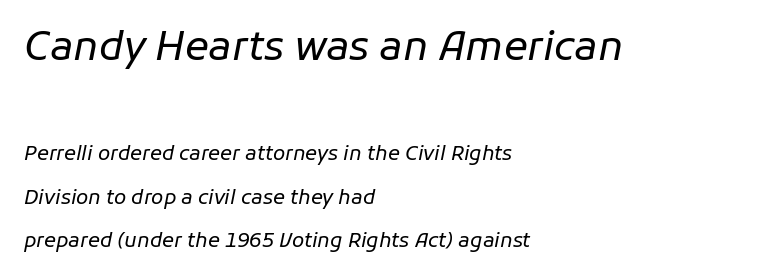
Q: Is the text bold? A: No.
Q: Is the text italic (slanted)? A: Yes, it leans right by about 11 degrees.
Q: Is the text underlined? A: No.
Q: How is the paragraph aligned? A: Left-aligned.
Q: Is the spacing between letters normal or unusually wide? A: Normal.
Q: Is the spacing between lines tight, normal or loose? A: Loose.
Q: Which block of text is set in a larger size, the first (top) or the second (bottom)? A: The first (top) one.
Q: Width (condensed, normal, or wide)? A: Normal.
Q: Stroke contrast? A: Low.
Q: x-height? A: Medium.
Q: Monospaced? A: No.
